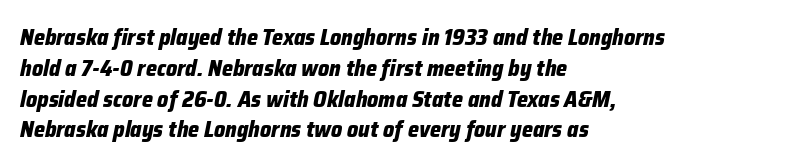
{"italic": "yes", "lean": "right", "slant_degrees": 12, "bold": "yes", "underline": "no", "align": "left", "line_spacing": "normal", "line_spacing_ratio": 1.4, "letter_spacing": "normal", "letter_spacing_em": 0.0, "glyph_px": 22}
